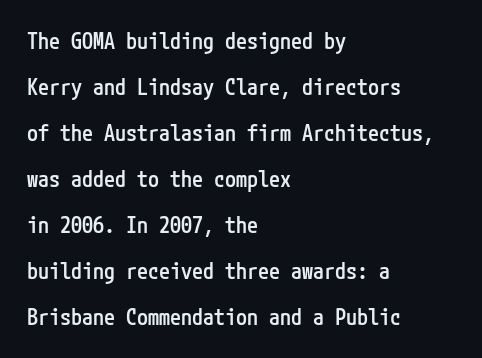
The image shows 22 px text type, upright; set left-aligned, loose line spacing (2.09x), normal letter spacing, not underlined.
